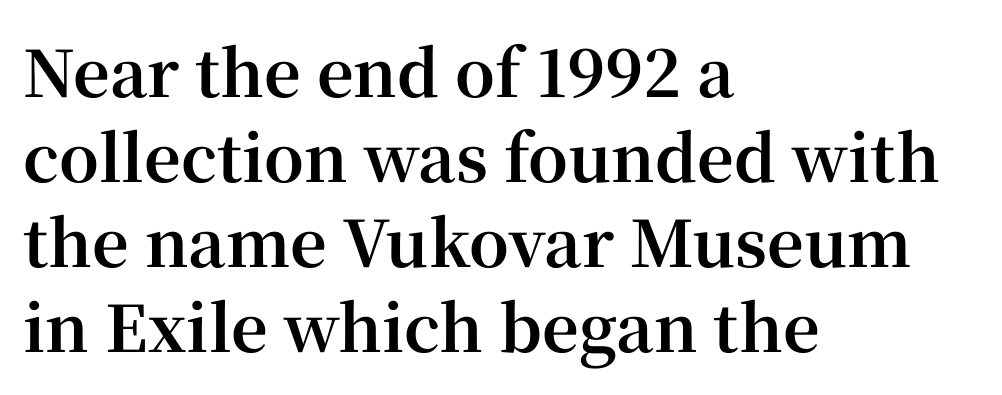
Q: Is the text bold? A: Yes.
Q: Is the text italic (slanted)? A: No, it is upright.
Q: Is the typeface a serif or a sans-serif typeface? A: Serif.
Q: Is the text underlined? A: No.
Q: How is the paragraph aligned? A: Left-aligned.
Q: Is the spacing between letters normal or unusually wide? A: Normal.
Q: Is the spacing between lines tight, normal or loose? A: Normal.
Q: Width (condensed, normal, or wide)? A: Normal.
Q: Stroke contrast? A: High.
Q: x-height? A: Medium.
Q: Monospaced? A: No.
